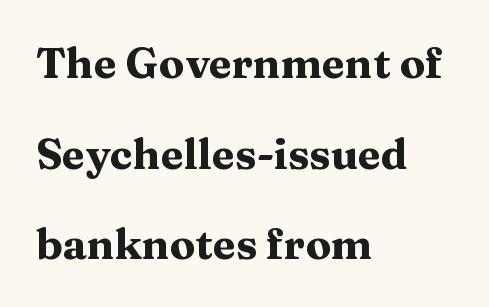
{"serif": "yes", "italic": "no", "bold": "yes", "weight": "heavy", "width": "wide", "stroke_contrast": "medium", "x_height": "medium", "monospaced": "no", "underline": "no", "align": "left", "line_spacing": "loose", "line_spacing_ratio": 2.16, "letter_spacing": "normal", "letter_spacing_em": 0.0, "glyph_px": 42}
